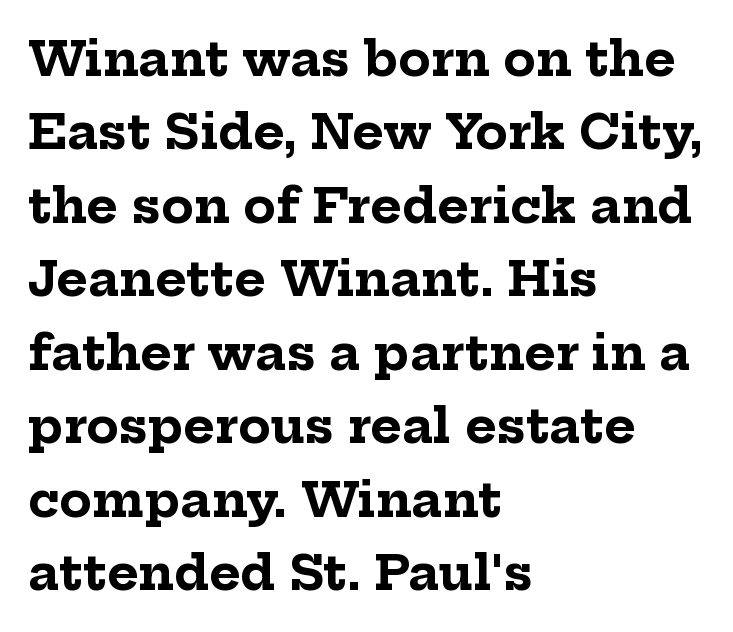
This sample uses plain, unmodified letter spacing. A clean baseline with only descenders dipping below it. Unlike italic type, these characters show no tilt at all. The setting favours the left margin, as ordinary paragraphs usually do. Serifs: yes, visible at the terminals of the letterforms. A typesetter would call this leading conventional body-copy spacing.
